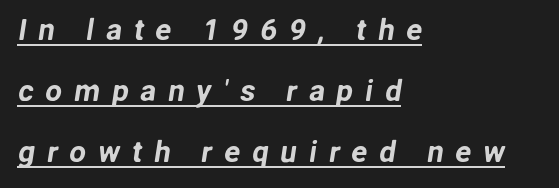
Q: Is the typeface a serif or a sans-serif typeface? A: Sans-serif.
Q: Is the text underlined? A: Yes.
Q: How is the paragraph aligned? A: Left-aligned.
Q: Is the spacing between letters normal or unusually wide? A: Unusually wide.
Q: Is the spacing between lines tight, normal or loose? A: Loose.
Q: Width (condensed, normal, or wide)? A: Normal.
Q: Stroke contrast? A: Low.
Q: x-height? A: Medium.
Q: Monospaced? A: No.
